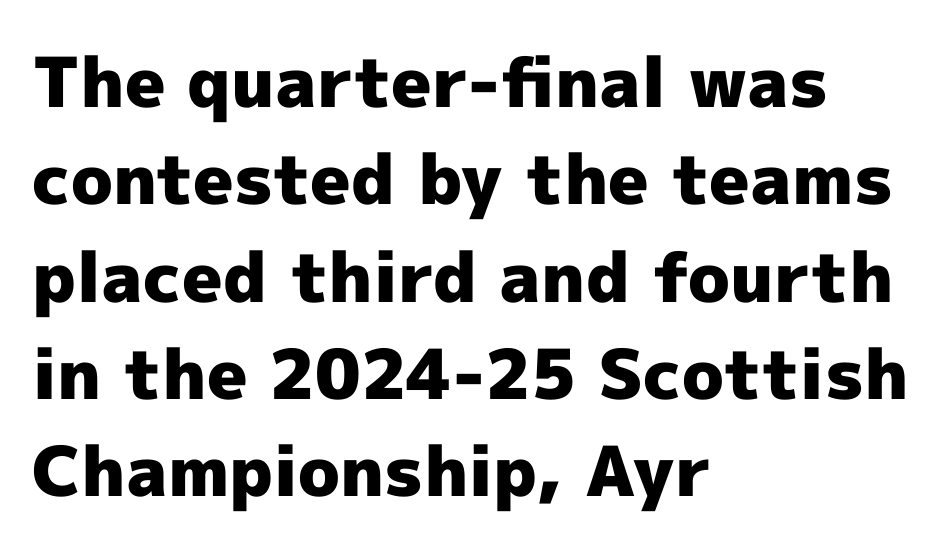
Q: Is the text bold? A: Yes.
Q: Is the text italic (slanted)? A: No, it is upright.
Q: Is the typeface a serif or a sans-serif typeface? A: Sans-serif.
Q: Is the text underlined? A: No.
Q: How is the paragraph aligned? A: Left-aligned.
Q: Is the spacing between letters normal or unusually wide? A: Normal.
Q: Is the spacing between lines tight, normal or loose? A: Normal.
Q: Width (condensed, normal, or wide)? A: Normal.
Q: x-height? A: Medium.
Q: Monospaced? A: No.
